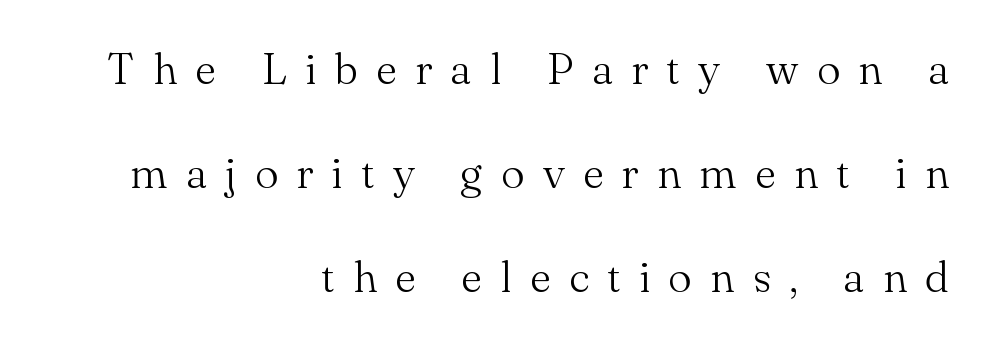
Line ends are locked; line starts wander. The rendering uses natural spacing where letterforms have individual widths. This sample uses expanded letter spacing, leaving extra air between glyphs. If you measured baseline to baseline, you'd find a long distance. You can tell from the footed stems that serif type was used.
